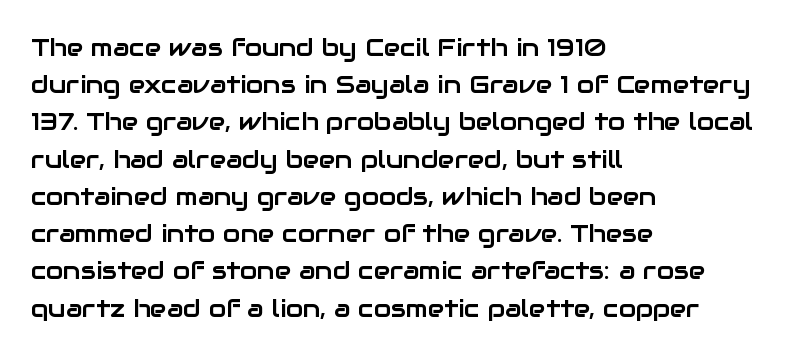
Q: Is the text italic (slanted)? A: No, it is upright.
Q: Is the text underlined? A: No.
Q: How is the paragraph aligned? A: Left-aligned.
Q: Is the spacing between letters normal or unusually wide? A: Normal.
Q: Is the spacing between lines tight, normal or loose? A: Normal.
